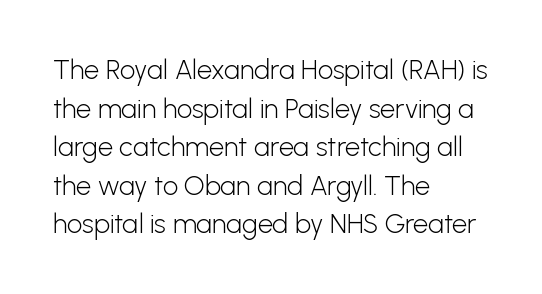
{"italic": "no", "bold": "no", "underline": "no", "align": "left", "line_spacing": "normal", "line_spacing_ratio": 1.43, "letter_spacing": "normal", "letter_spacing_em": 0.0, "glyph_px": 27}
